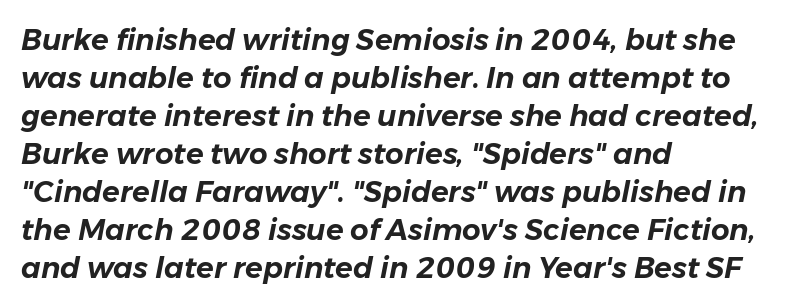
Would a proofreader flag this as italicized? Yes. Anything drawn beneath the words? Only blank space. This sample keeps an unexceptional amount of space between lines. The gaps between neighbouring characters are ordinary and unremarkable.
